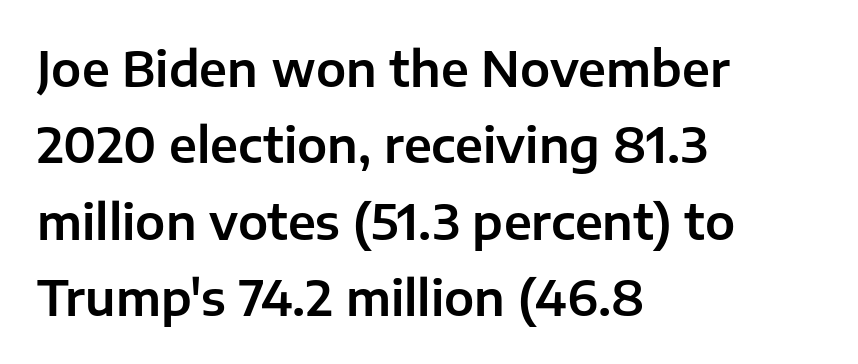
{"serif": "no", "italic": "no", "width": "normal", "stroke_contrast": "low", "x_height": "medium", "monospaced": "no", "underline": "no", "align": "left", "line_spacing": "normal", "line_spacing_ratio": 1.59, "letter_spacing": "normal", "letter_spacing_em": 0.0, "glyph_px": 48}
